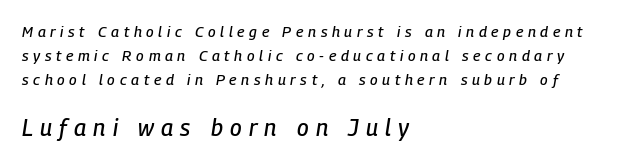
Has an underline been added? It has not. The passage shown has open, widely tracked lettering throughout. A student would notice the bottom passage is typeset larger than what precedes it. Looking at the ascenders, they clearly lean. The designer left line spacing at the default. These lines stack with their left ends in a neat column.
